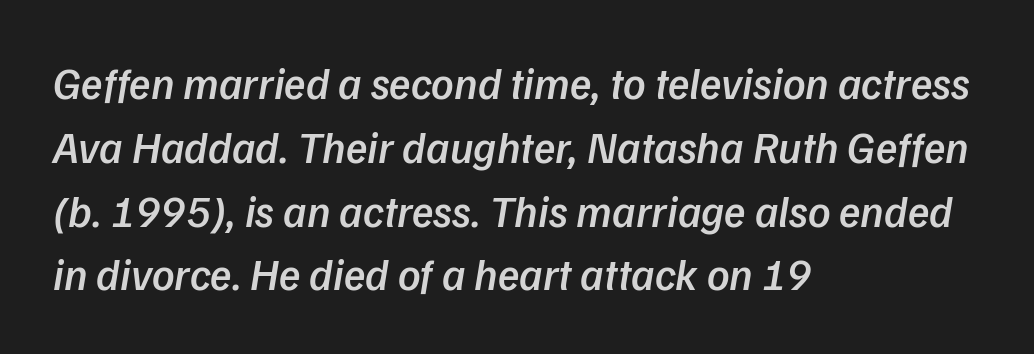
Q: Is the text bold? A: Semi-bold.
Q: Is the text italic (slanted)? A: Yes, it leans right by about 9 degrees.
Q: Is the text underlined? A: No.
Q: How is the paragraph aligned? A: Left-aligned.
Q: Is the spacing between letters normal or unusually wide? A: Normal.
Q: Is the spacing between lines tight, normal or loose? A: Normal.
Q: Width (condensed, normal, or wide)? A: Normal.
Q: Stroke contrast? A: Low.
Q: x-height? A: Medium.
Q: Monospaced? A: No.
